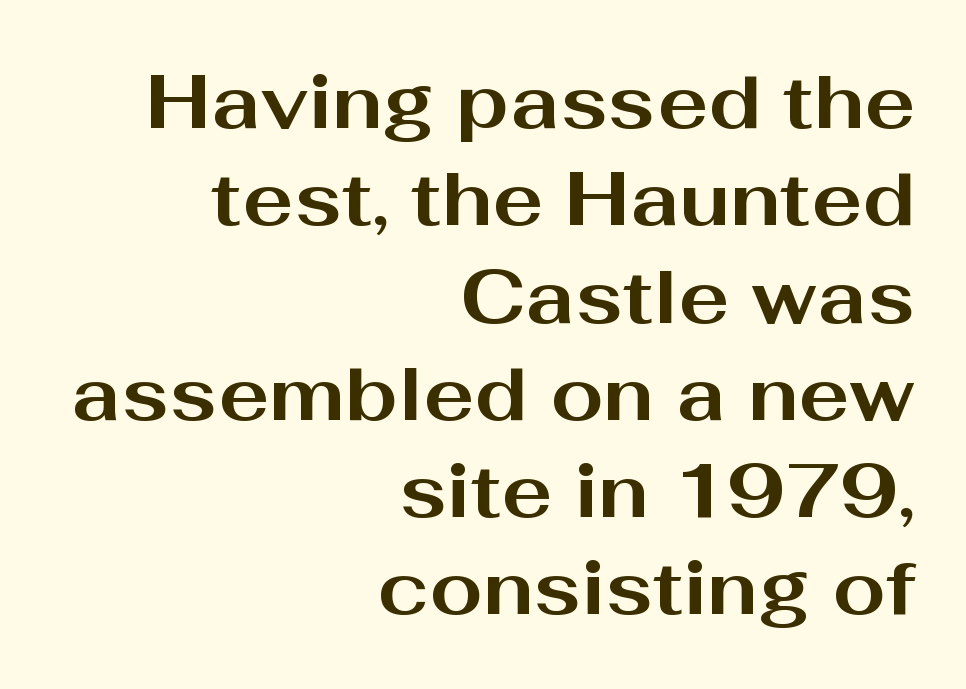
Glyph-to-glyph distance matches everyday printed text. As a designer I'd log this as weight 700, bold. Font category for this specimen: sans-serif. Italic? Not at all — the glyphs are vertical.
